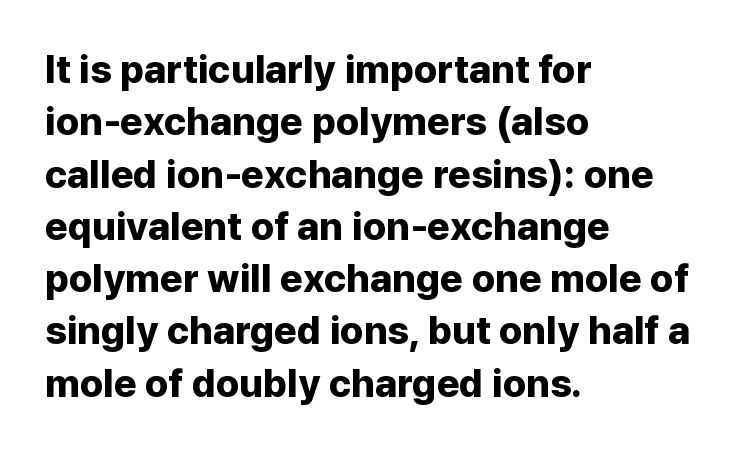
This is roman type, the default non-slanted kind. Heavy-handed strokes throughout: this text is bold. Is this a sans? Yes — the strokes have no serifs. Descender tails drop into unmarked territory. The rendering keeps characters at their native spacing.
